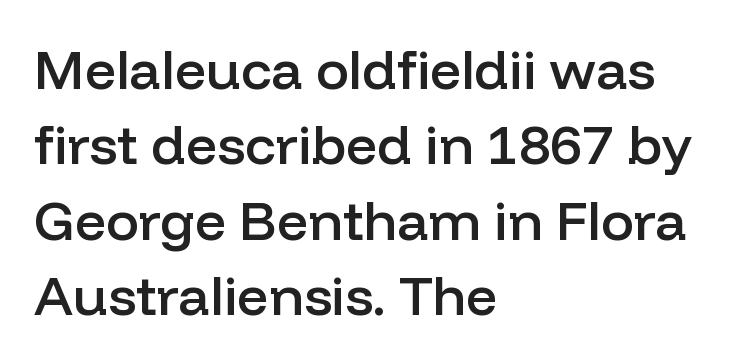
The image shows 55 px semibold sans-serif type, upright; set left-aligned, normal line spacing (1.37x), normal letter spacing, not underlined; low stroke contrast and a medium x-height.
